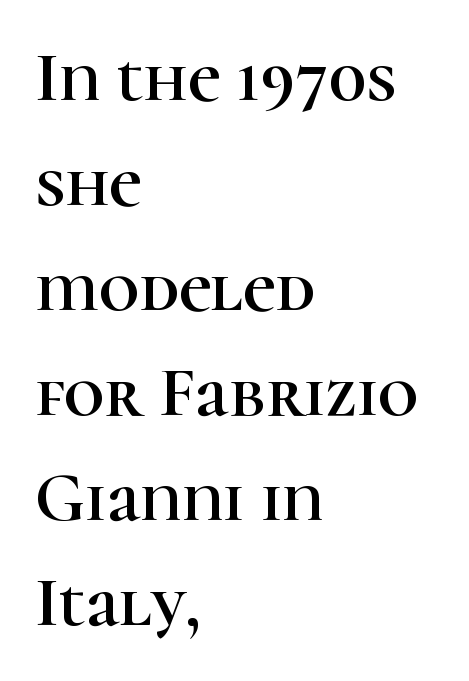
The image shows 70 px serif type, upright; set left-aligned, normal line spacing (1.5x), normal letter spacing, not underlined; high stroke contrast and a medium x-height.
